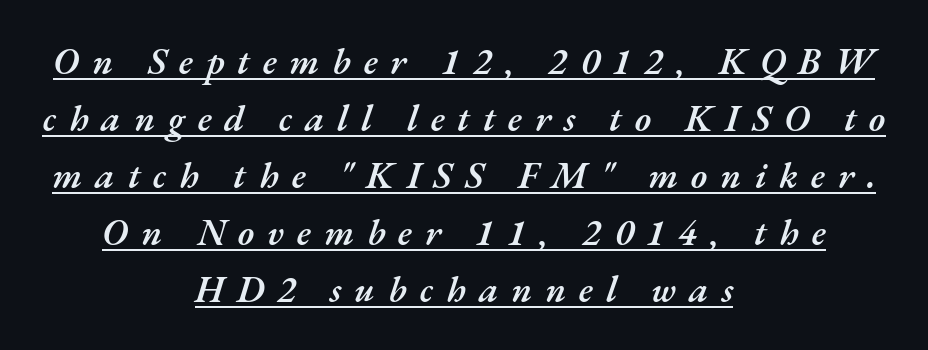
The image shows 37 px semibold type, italic (leaning right); set centered, normal line spacing (1.54x), unusually wide letter spacing (+0.35 em), underlined; medium stroke contrast and a small x-height.
